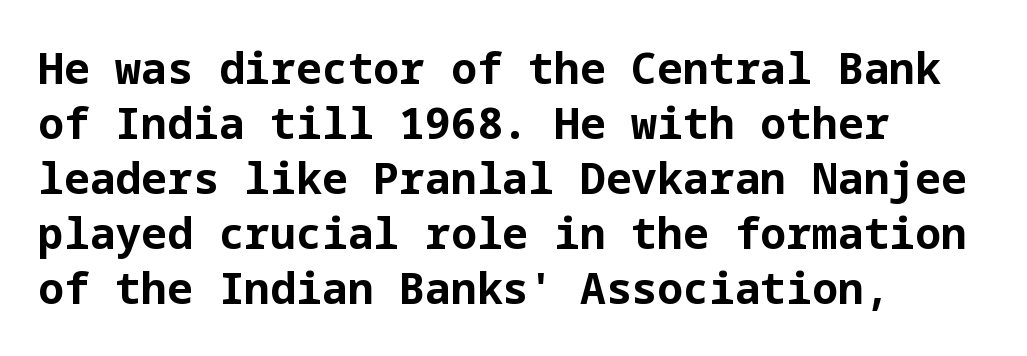
Every character sits straight up, as roman type does. A typesetter would call this zero additional tracking. All the whitespace from short lines collects on the right. A sans-serif font was chosen for this passage. The foot of each line stays bare and open. This block has exactly the height ordinary leading produces.
